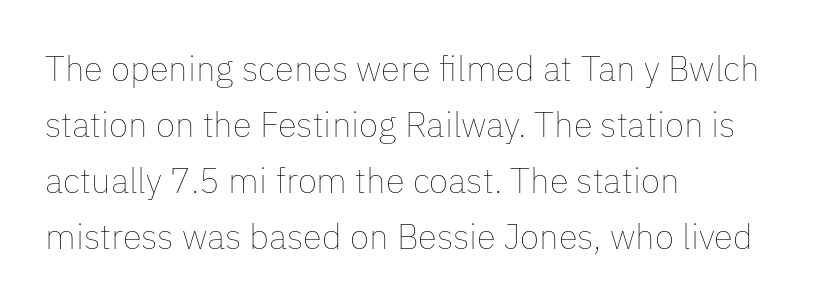
The weight would be labelled regular, book, light, or lighter still. The words here are not underlined. Leading matches the norm, producing a regular column. The rag falls on the right side of this text block. Posture: upright roman.
